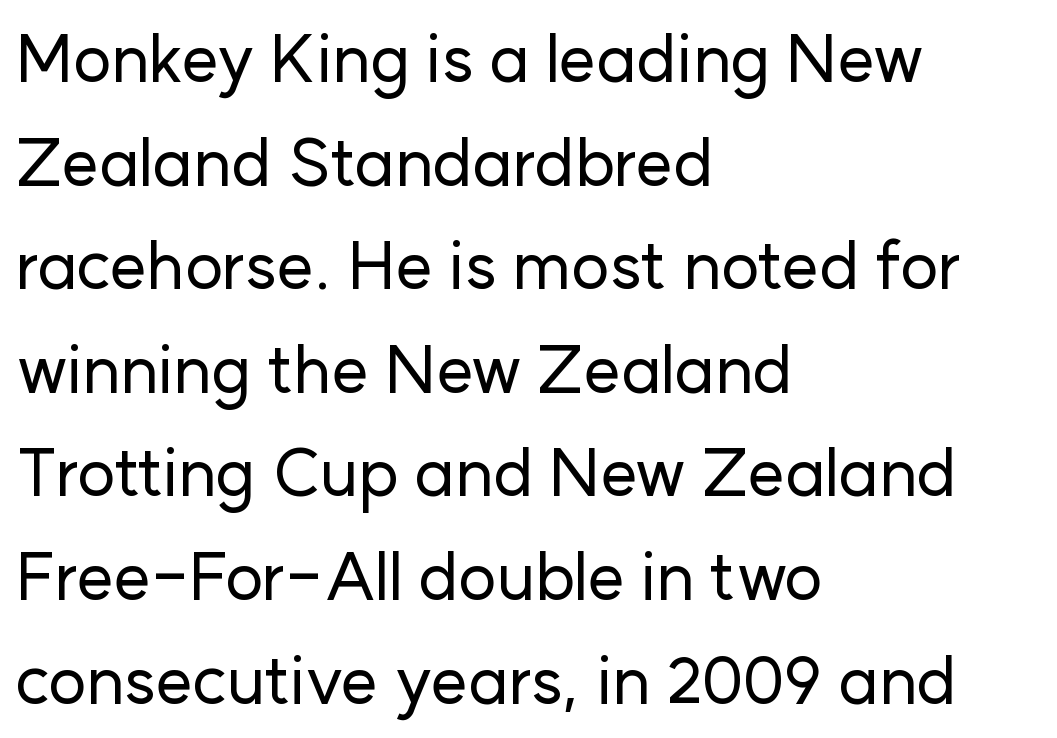
Q: Is the text italic (slanted)? A: No, it is upright.
Q: Is the typeface a serif or a sans-serif typeface? A: Sans-serif.
Q: Is the text underlined? A: No.
Q: How is the paragraph aligned? A: Left-aligned.
Q: Is the spacing between letters normal or unusually wide? A: Normal.
Q: Is the spacing between lines tight, normal or loose? A: Normal.
Q: Width (condensed, normal, or wide)? A: Normal.
Q: Stroke contrast? A: Low.
Q: x-height? A: Medium.
Q: Monospaced? A: No.
